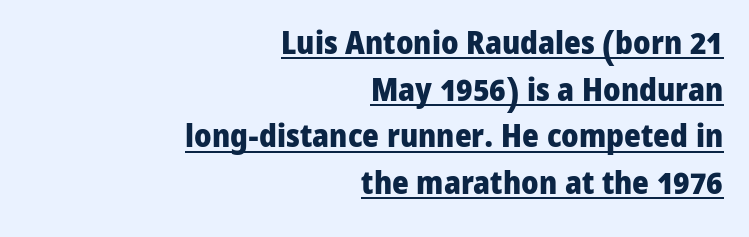
{"serif": "no", "italic": "no", "bold": "yes", "weight": "heavy", "width": "normal", "stroke_contrast": "low", "x_height": "medium", "monospaced": "no", "underline": "yes", "align": "right", "line_spacing": "normal", "line_spacing_ratio": 1.46, "letter_spacing": "normal", "letter_spacing_em": 0.0, "glyph_px": 32}
